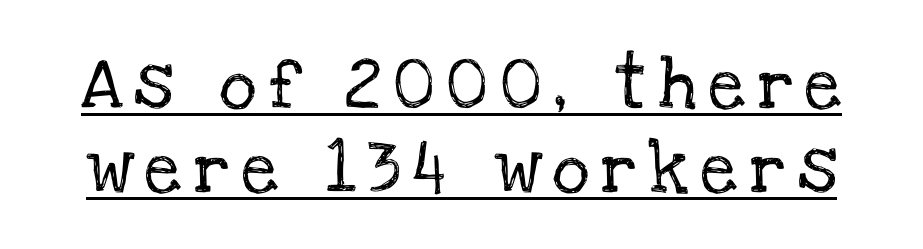
Q: Is the text italic (slanted)? A: No, it is upright.
Q: Is the typeface a serif or a sans-serif typeface? A: Serif.
Q: Is the text underlined? A: Yes.
Q: Is the spacing between letters normal or unusually wide? A: Unusually wide.
Q: Is the spacing between lines tight, normal or loose? A: Normal.
Q: Width (condensed, normal, or wide)? A: Normal.
Q: Stroke contrast? A: Low.
Q: x-height? A: Large.
Q: Monospaced? A: No.
